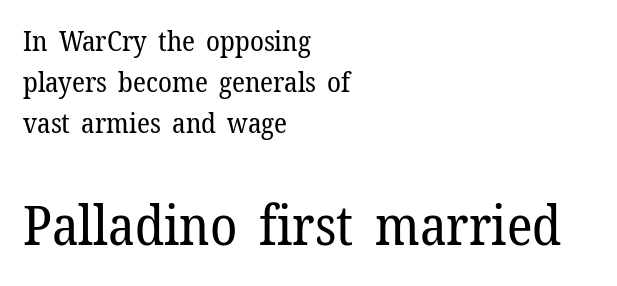
The image shows 55 px regular-weight serif type, upright; set left-aligned, normal line spacing (1.47x), normal letter spacing, not underlined; the second (bottom) block is 1.96x larger; low stroke contrast and a medium x-height.
